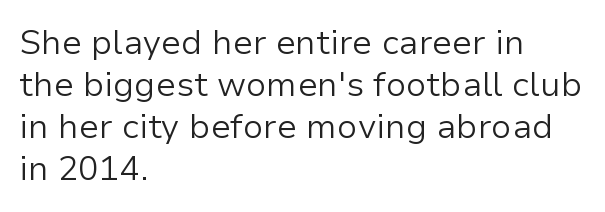
The setting favours the left margin, as ordinary paragraphs usually do. Glance below the letters and you will spot only blank space. A light-to-regular cut is what we see here. Default kerning and tracking; the words read as compact shapes. Spacing verdict: proportional, widths tailored to each character. The glyphs in this specimen are sans serif.
